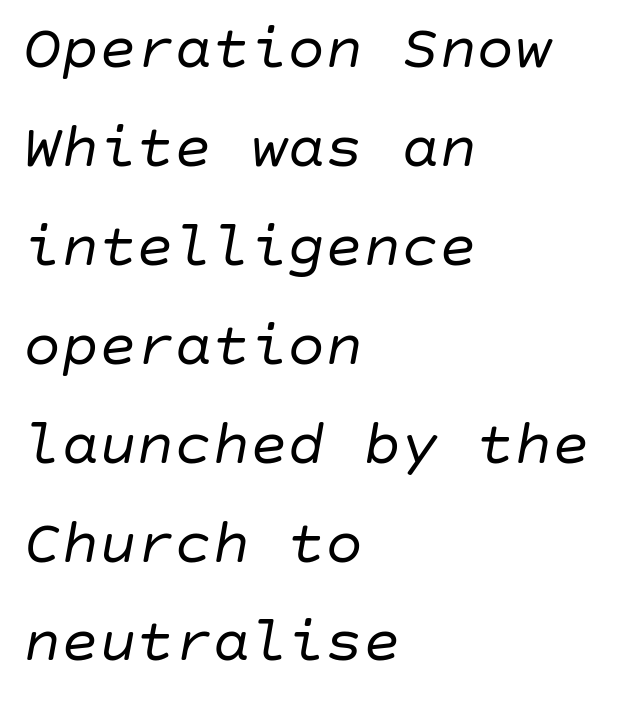
This rendering features lettering with no underline. The passage shown has conventional tracking throughout. Quick note: interline space is typical. Yep, that's italic — everything's leaning. Left-aligned paragraph, ragged on the right.
